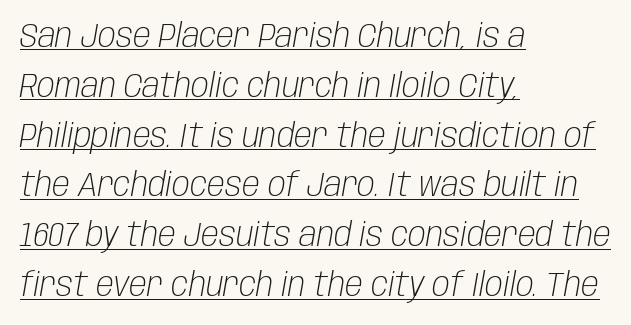
Q: Is the text bold? A: No.
Q: Is the text italic (slanted)? A: Yes, it leans right by about 10 degrees.
Q: Is the text underlined? A: Yes.
Q: How is the paragraph aligned? A: Left-aligned.
Q: Is the spacing between letters normal or unusually wide? A: Normal.
Q: Is the spacing between lines tight, normal or loose? A: Normal.
Q: Width (condensed, normal, or wide)? A: Condensed.
Q: Stroke contrast? A: Low.
Q: x-height? A: Large.
Q: Monospaced? A: No.
